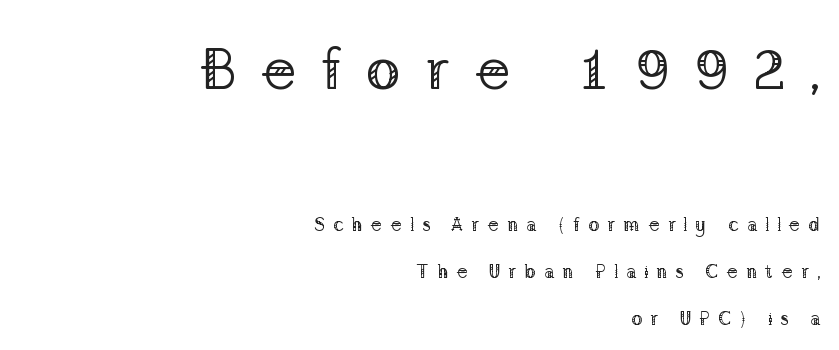
{"serif": "yes", "italic": "no", "bold": "no", "weight": "regular", "width": "normal", "stroke_contrast": "low", "x_height": "medium", "monospaced": "no", "underline": "no", "align": "right", "line_spacing": "loose", "line_spacing_ratio": 2.46, "letter_spacing": "wide", "letter_spacing_em": 0.41, "larger_block": "first", "size_ratio": 3.05, "glyph_px": 58}
